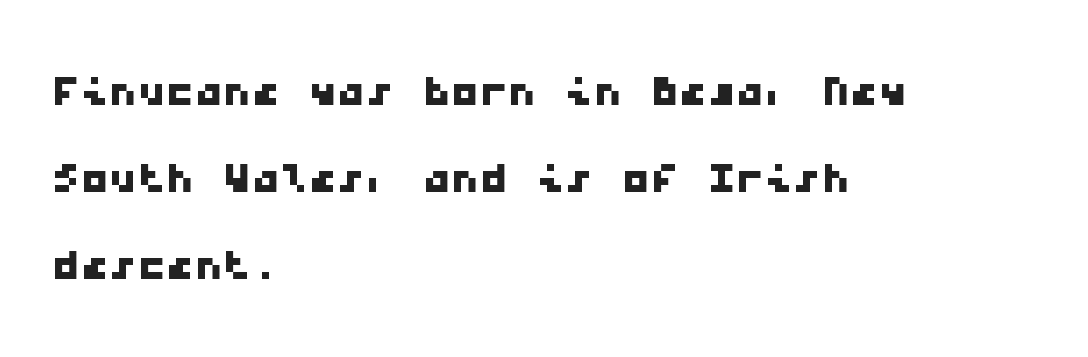
{"serif": "no", "width": "wide", "stroke_contrast": "low", "x_height": "medium", "monospaced": "yes", "underline": "no", "align": "left", "line_spacing": "normal", "line_spacing_ratio": 1.53, "letter_spacing": "normal", "letter_spacing_em": 0.0, "glyph_px": 57}
